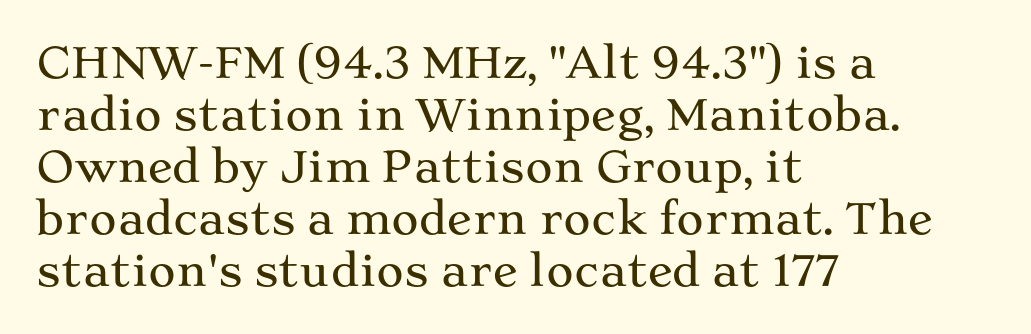
{"serif": "yes", "italic": "no", "width": "wide", "stroke_contrast": "medium", "x_height": "medium", "monospaced": "no", "underline": "no", "align": "left", "line_spacing_ratio": 1.24, "letter_spacing": "normal", "letter_spacing_em": 0.0, "glyph_px": 42}
